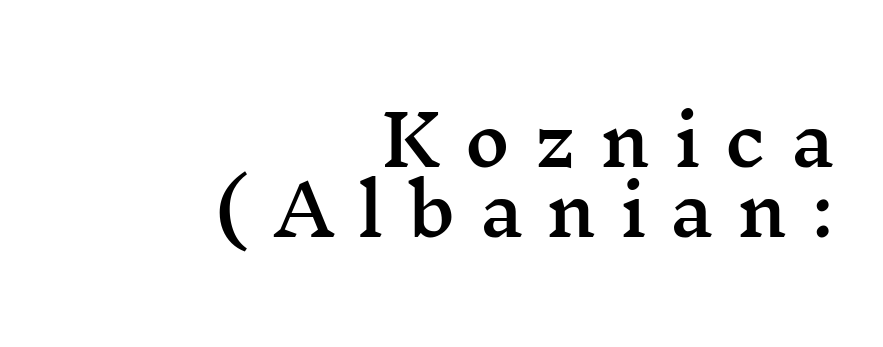
Q: Is the text italic (slanted)? A: No, it is upright.
Q: Is the typeface a serif or a sans-serif typeface? A: Serif.
Q: Is the text underlined? A: No.
Q: How is the paragraph aligned? A: Right-aligned.
Q: Is the spacing between letters normal or unusually wide? A: Unusually wide.
Q: Is the spacing between lines tight, normal or loose? A: Tight.
Q: Width (condensed, normal, or wide)? A: Wide.
Q: Stroke contrast? A: Medium.
Q: x-height? A: Medium.
Q: Monospaced? A: No.
